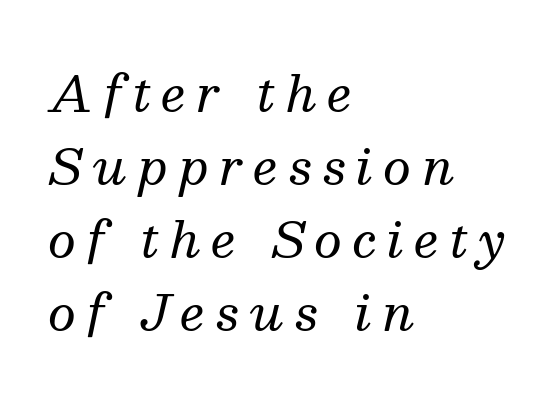
You could not count columns in this text — the font is proportionally spaced. Notice how the stems are inclined rather than vertical — that's the hallmark of italics. The rows are spaced the way most documents space them. Weight: in the light-to-regular range.
